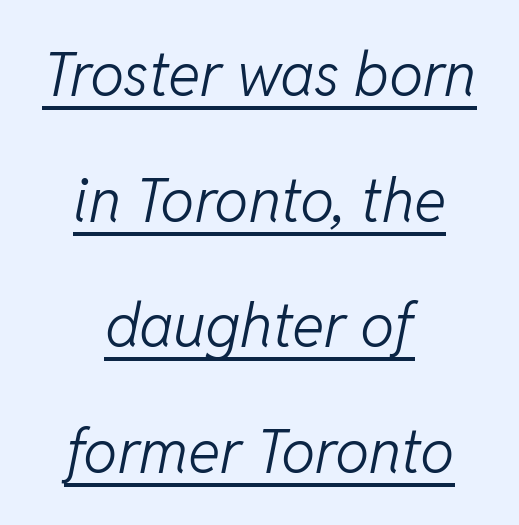
The image shows 61 px light type, italic (leaning right); set centered, loose line spacing (2.06x), normal letter spacing, underlined; low stroke contrast and a medium x-height.
